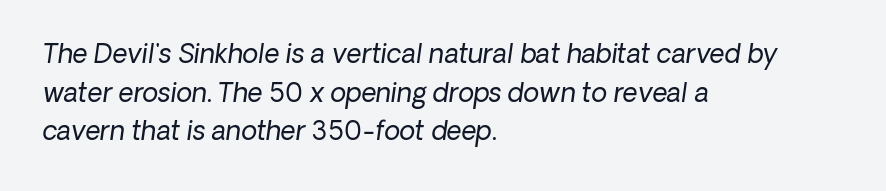
The image shows 26 px text type, italic (leaning right); set left-aligned, normal line spacing (1.49x), normal letter spacing, not underlined.
